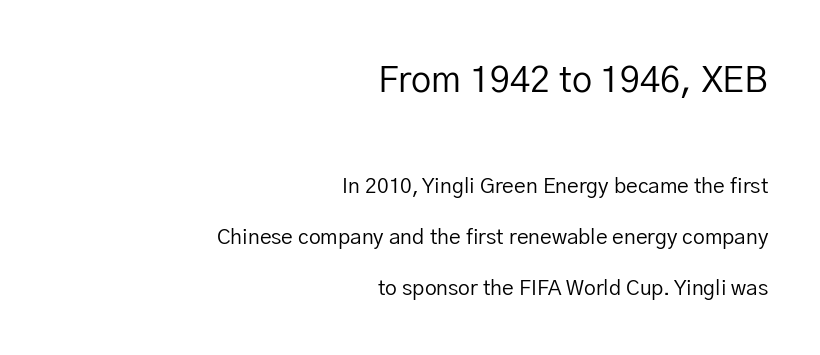
The strokes are not fattened; the text isn't bold. Horizontally, the lines are justified to the trailing edge only. A typesetter would mark this as roman, not italic. Bigger letters appear in the top chunk; the bottom chunk is reduced.
